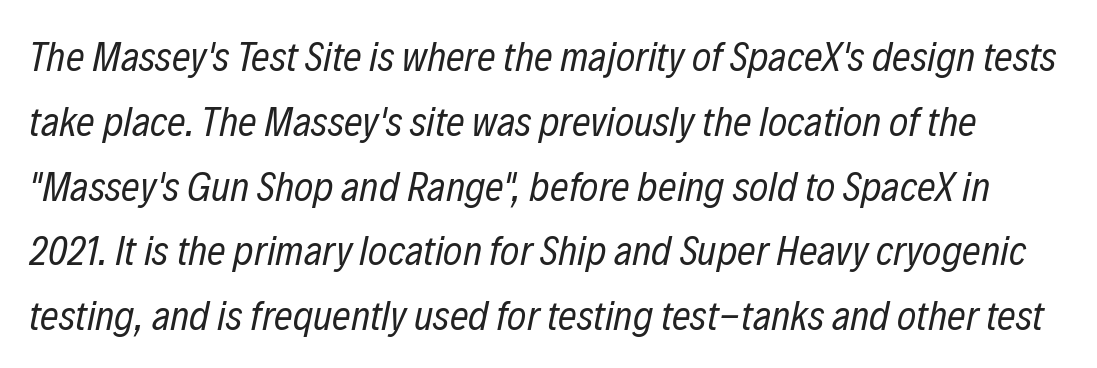
{"italic": "yes", "lean": "right", "slant_degrees": 12, "bold": "no", "weight": "regular", "width": "condensed", "stroke_contrast": "low", "x_height": "medium", "monospaced": "no", "underline": "no", "line_spacing": "normal", "line_spacing_ratio": 1.58, "letter_spacing": "normal", "letter_spacing_em": 0.0, "glyph_px": 41}
